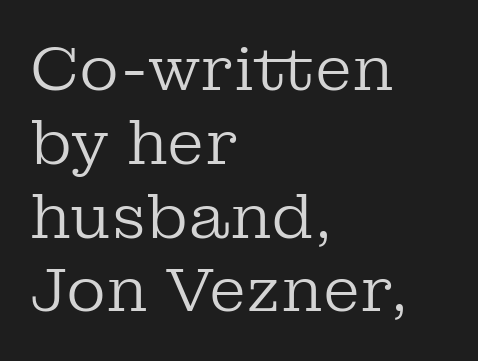
Underline: absent. What kind of face is this? One with serifs. The font's upright variant was chosen for this text. Here the designer chose a conventional face with non-uniform glyph widths.
